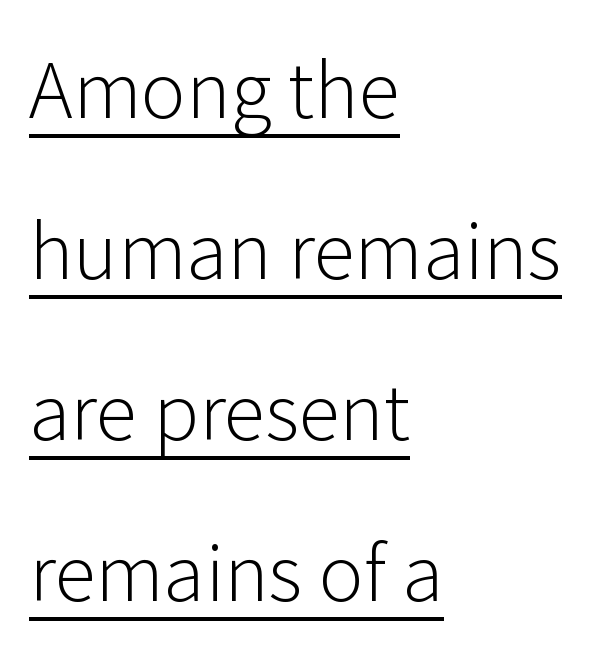
{"serif": "no", "italic": "no", "bold": "no", "weight": "light", "width": "normal", "stroke_contrast": "low", "x_height": "medium", "monospaced": "no", "underline": "yes", "align": "left", "line_spacing": "loose", "line_spacing_ratio": 2.12, "letter_spacing": "normal", "letter_spacing_em": 0.0, "glyph_px": 76}
